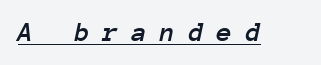
The image shows 28 px text type, italic (leaning right), monospaced; set unusually wide letter spacing (+0.47 em), underlined; low stroke contrast and a medium x-height.
